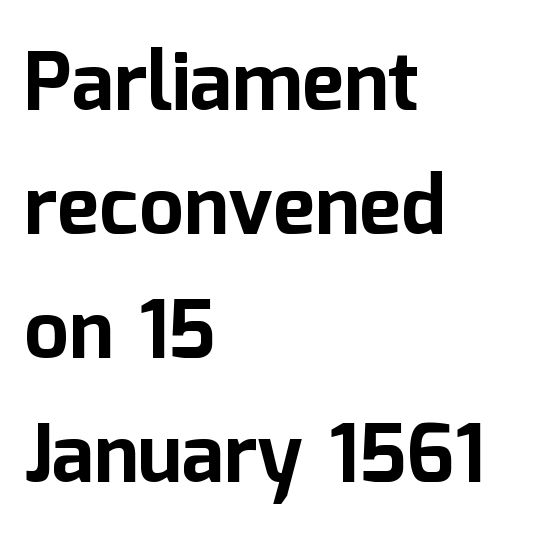
The image shows 80 px bold sans-serif type, upright; set left-aligned, normal line spacing (1.55x), normal letter spacing, not underlined; low stroke contrast and a medium x-height.
